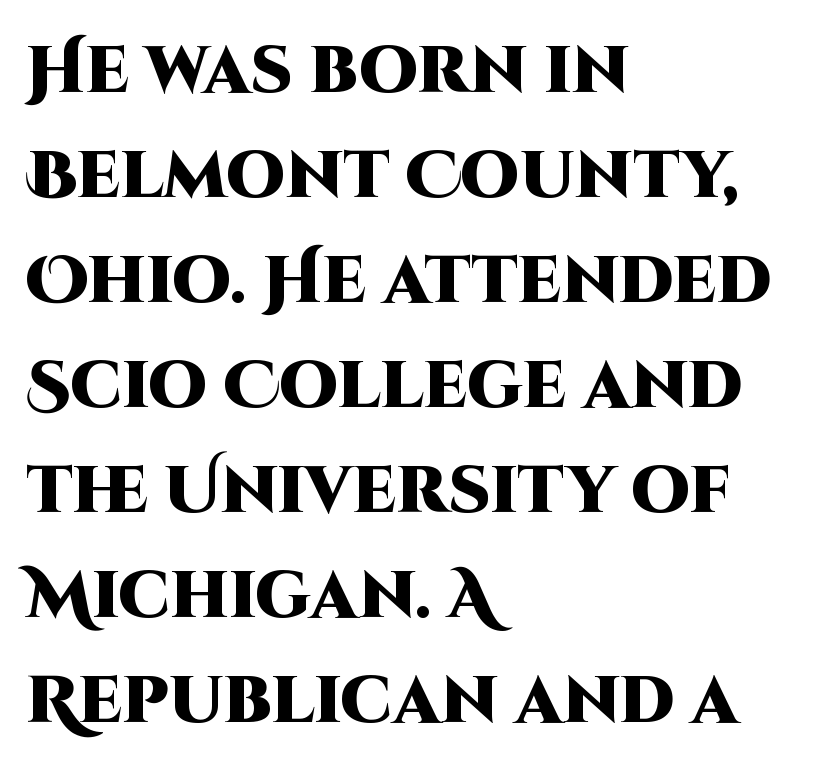
{"serif": "no", "italic": "no", "bold": "yes", "weight": "heavy", "width": "normal", "stroke_contrast": "high", "x_height": "large", "monospaced": "no", "underline": "no", "align": "left", "line_spacing": "normal", "line_spacing_ratio": 1.59, "letter_spacing": "normal", "letter_spacing_em": 0.0, "glyph_px": 66}
